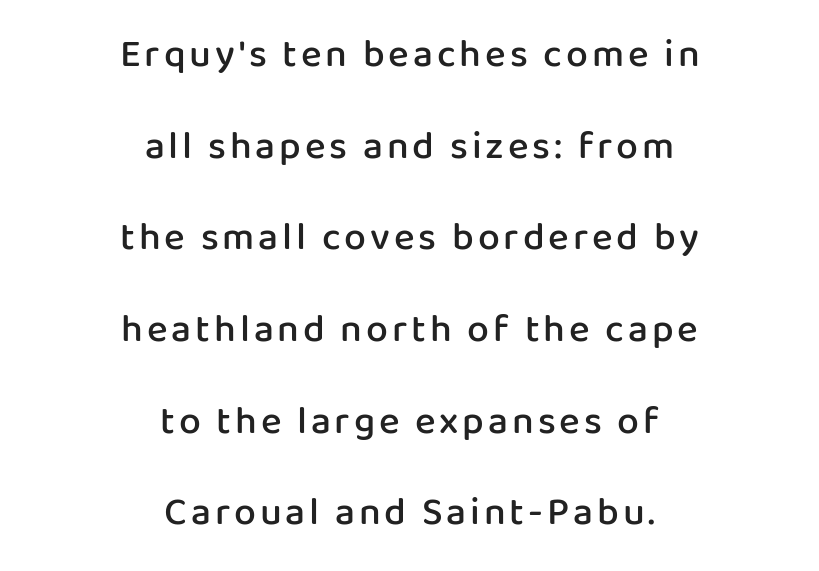
You can tell from the bare stems that sans-serif type was used. A typesetter would mark this as roman, not italic. Caption: semibold face, moderately heavy strokes. The space beneath each line is pristine and unruled. These lines are rendered in a variable-pitch font. How would I describe the line gaps? Wide and relaxed.
